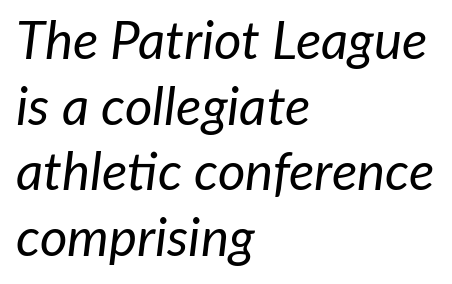
Between one letter and the next there's only the usual sliver of space. Underlining? Definitely not there. Think of a printed novel: that variable character pitch is what you see here. On a weight scale, this lands at 450 or below. The axis of the letterforms is tilted away from vertical.
